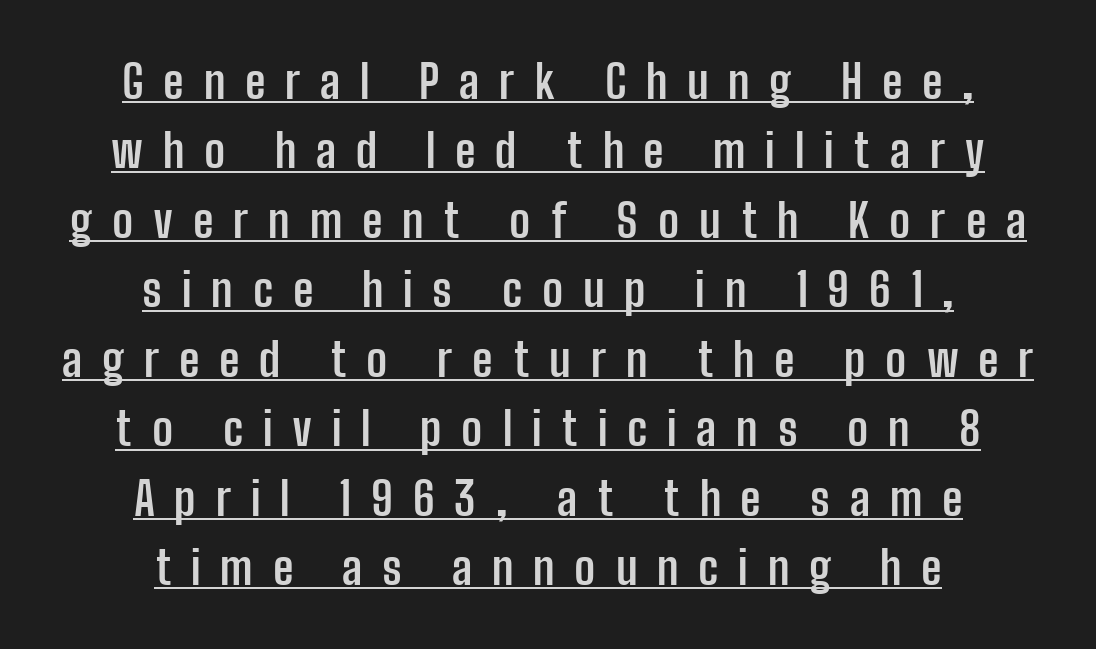
{"serif": "no", "italic": "no", "bold": "yes", "weight": "semibold", "width": "condensed", "stroke_contrast": "low", "x_height": "medium", "monospaced": "no", "underline": "yes", "align": "center", "line_spacing": "normal", "line_spacing_ratio": 1.51, "letter_spacing": "wide", "letter_spacing_em": 0.43, "glyph_px": 46}
